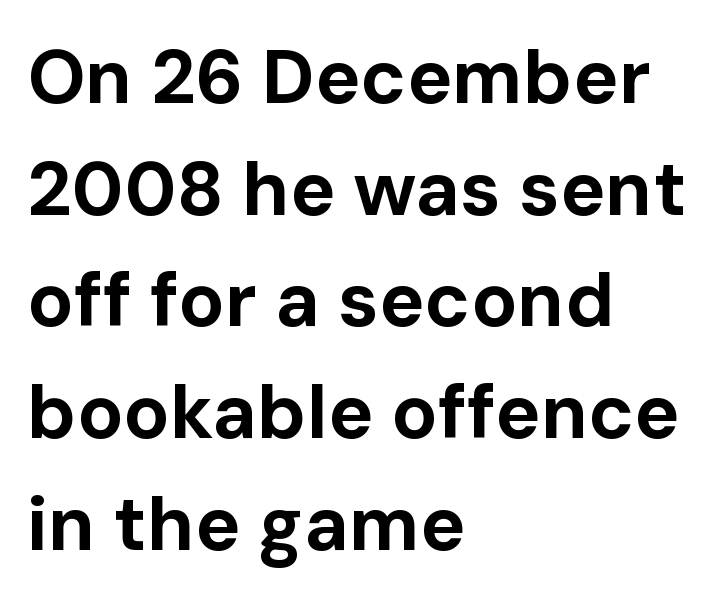
{"serif": "no", "italic": "no", "bold": "yes", "weight": "bold", "width": "normal", "stroke_contrast": "low", "x_height": "medium", "monospaced": "no", "underline": "no", "align": "left", "line_spacing": "normal", "line_spacing_ratio": 1.47, "letter_spacing": "normal", "letter_spacing_em": 0.0, "glyph_px": 76}
